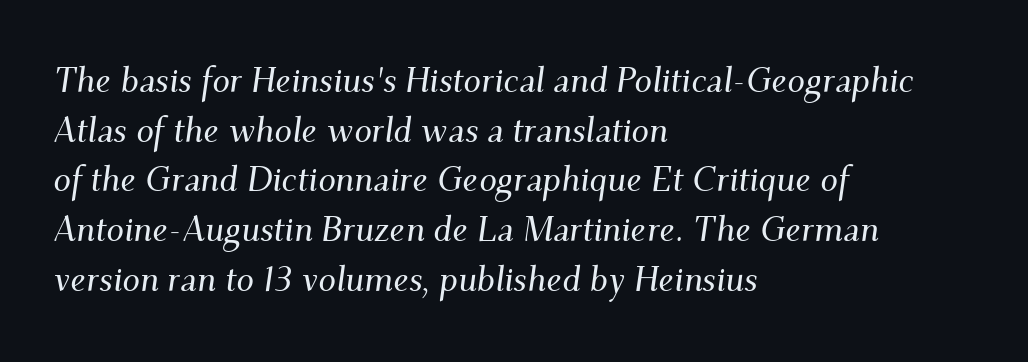
{"serif": "yes", "italic": "yes", "lean": "right", "slant_degrees": 9, "width": "normal", "stroke_contrast": "medium", "x_height": "small", "monospaced": "no", "underline": "no", "align": "left", "line_spacing": "normal", "line_spacing_ratio": 1.42, "letter_spacing": "normal", "letter_spacing_em": 0.0, "glyph_px": 35}
